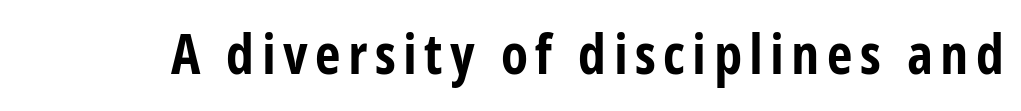
The strip under each line holds only bare page. Ascenders rise straight up at ninety degrees. The letters advance in unequal steps, a hallmark of proportional type. Weight: bold. The designer went with a sans here, leaving each stem footless.
